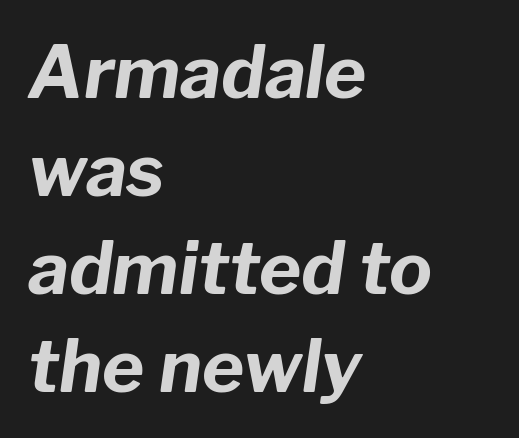
The image shows 72 px bold type, italic (leaning right); set left-aligned, normal line spacing (1.36x), normal letter spacing, not underlined; low stroke contrast and a medium x-height.
